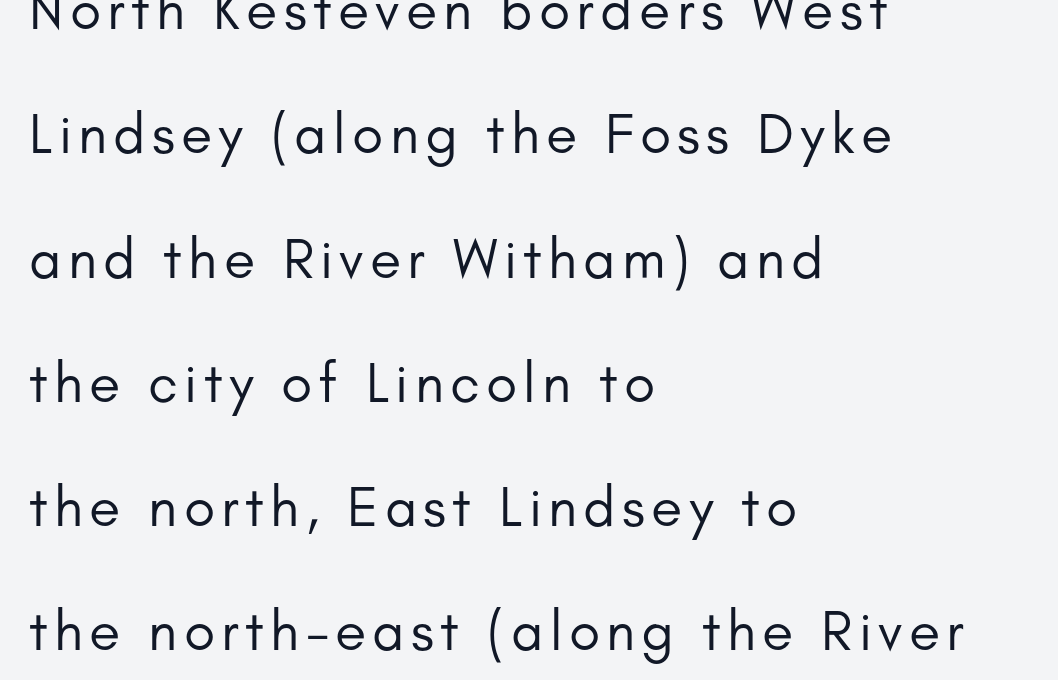
{"serif": "no", "italic": "no", "bold": "no", "weight": "regular", "width": "normal", "stroke_contrast": "low", "x_height": "small", "monospaced": "no", "underline": "no", "align": "left", "line_spacing": "loose", "line_spacing_ratio": 2.18, "glyph_px": 57}
